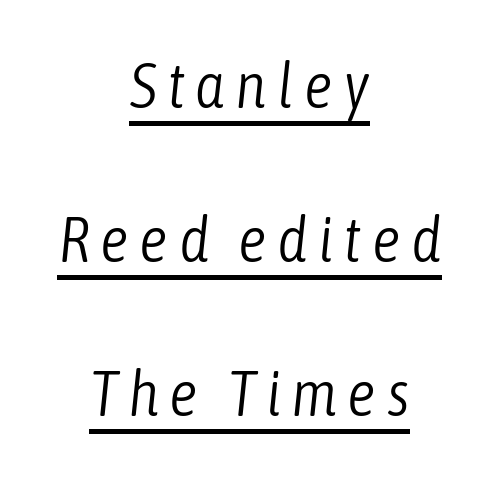
Q: Is the text bold? A: No.
Q: Is the text italic (slanted)? A: Yes, it leans right by about 6 degrees.
Q: Is the text underlined? A: Yes.
Q: How is the paragraph aligned? A: Centered.
Q: Is the spacing between lines tight, normal or loose? A: Loose.
Q: Width (condensed, normal, or wide)? A: Condensed.
Q: Stroke contrast? A: Low.
Q: x-height? A: Medium.
Q: Monospaced? A: No.
